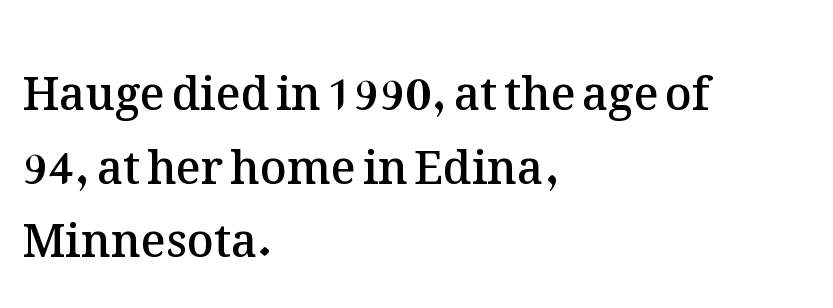
Q: Is the text bold? A: Semi-bold.
Q: Is the text italic (slanted)? A: No, it is upright.
Q: Is the text underlined? A: No.
Q: How is the paragraph aligned? A: Left-aligned.
Q: Is the spacing between letters normal or unusually wide? A: Normal.
Q: Is the spacing between lines tight, normal or loose? A: Normal.
Q: Width (condensed, normal, or wide)? A: Normal.
Q: Stroke contrast? A: Medium.
Q: x-height? A: Medium.
Q: Monospaced? A: No.
